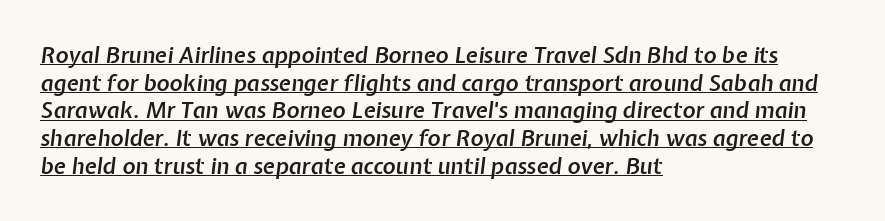
The image shows 22 px text type, italic (leaning right); set left-aligned, normal line spacing (1.26x), normal letter spacing, underlined.
